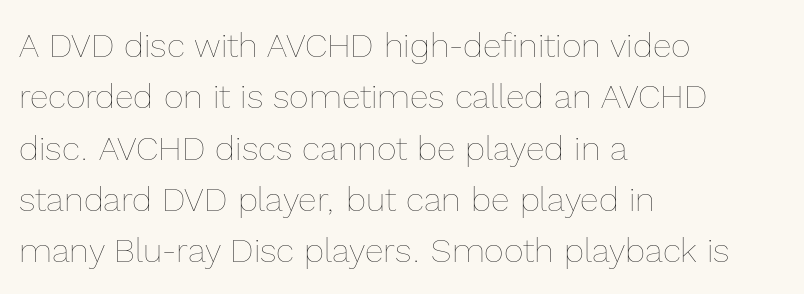
Is the stroke heavy? The answer is a plain regular-or-lighter. The type is set solid horizontally, with unmodified tracking. Quick note: not italic, upright. Does the leading feel generous? No, just average.
